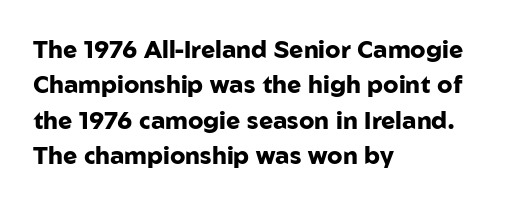
Q: Is the text bold? A: Yes.
Q: Is the text italic (slanted)? A: No, it is upright.
Q: Is the text underlined? A: No.
Q: How is the paragraph aligned? A: Left-aligned.
Q: Is the spacing between letters normal or unusually wide? A: Normal.
Q: Is the spacing between lines tight, normal or loose? A: Normal.
